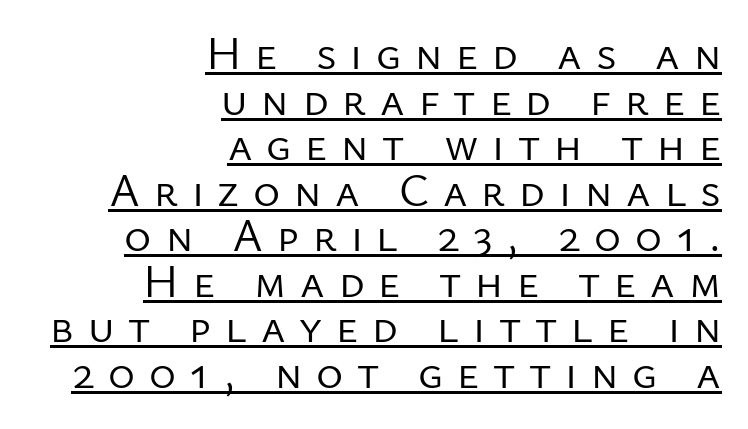
The image shows 46 px regular-weight sans-serif type, upright; set right-aligned, tight line spacing (0.99x), unusually wide letter spacing (+0.3 em), underlined; low stroke contrast and a medium x-height.
